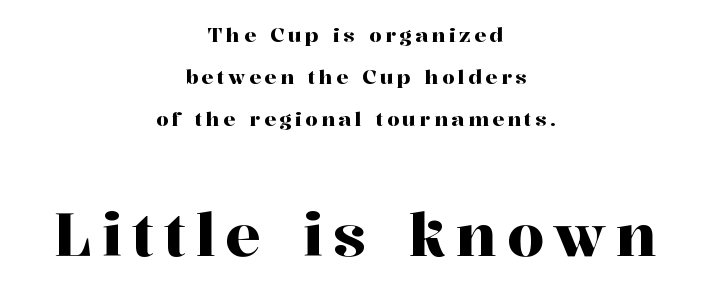
Q: Is the text italic (slanted)? A: No, it is upright.
Q: Is the typeface a serif or a sans-serif typeface? A: Serif.
Q: Is the text underlined? A: No.
Q: How is the paragraph aligned? A: Centered.
Q: Is the spacing between lines tight, normal or loose? A: Loose.
Q: Which block of text is set in a larger size, the first (top) or the second (bottom)? A: The second (bottom) one.
Q: Width (condensed, normal, or wide)? A: Normal.
Q: Stroke contrast? A: High.
Q: x-height? A: Medium.
Q: Monospaced? A: No.
